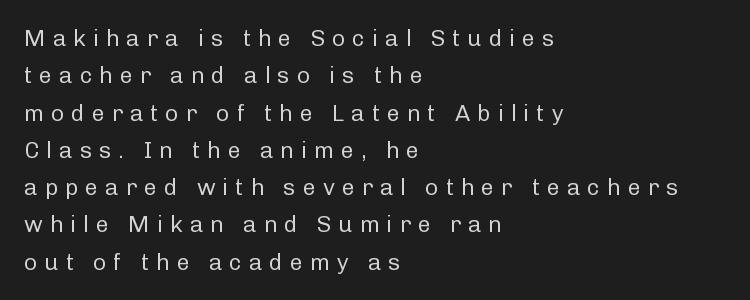
{"italic": "no", "bold": "no", "underline": "no", "align": "left", "line_spacing": "normal", "line_spacing_ratio": 1.62, "letter_spacing": "wide", "letter_spacing_em": 0.3, "glyph_px": 23}
